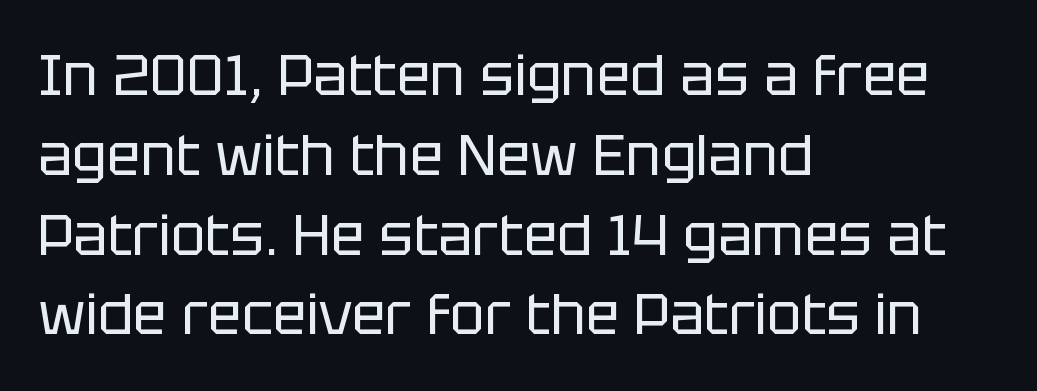
{"serif": "no", "italic": "no", "bold": "no", "weight": "regular", "width": "normal", "stroke_contrast": "low", "x_height": "large", "monospaced": "no", "underline": "no", "align": "left", "line_spacing": "normal", "line_spacing_ratio": 1.4, "letter_spacing": "normal", "letter_spacing_em": 0.0, "glyph_px": 57}
